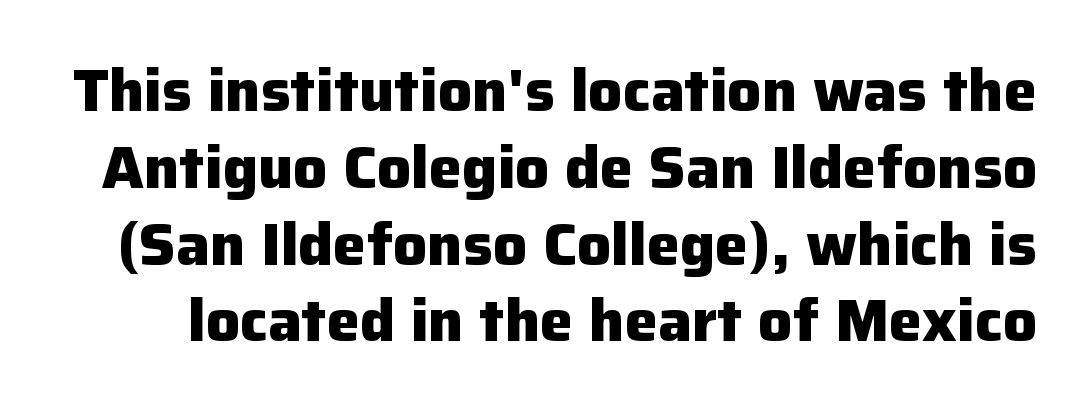
Nope, not italic — everything's standing straight. Letter spacing: default. Think of a printed novel: that variable character pitch is what you see here. Underlining? Definitely not there. Nothing sits at the stroke ends, so this counts as sans-serif. Reading down the column, the eye jumps a familiar distance to each next line.
